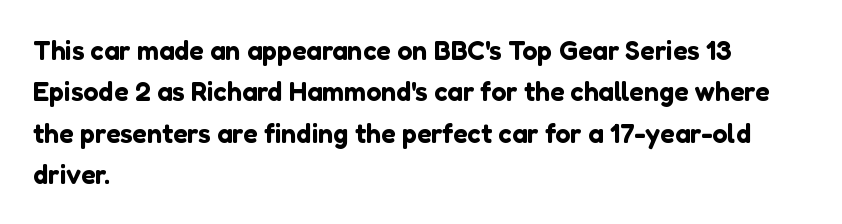
The image shows 27 px text type, upright; set left-aligned, normal line spacing (1.53x), normal letter spacing, not underlined.
